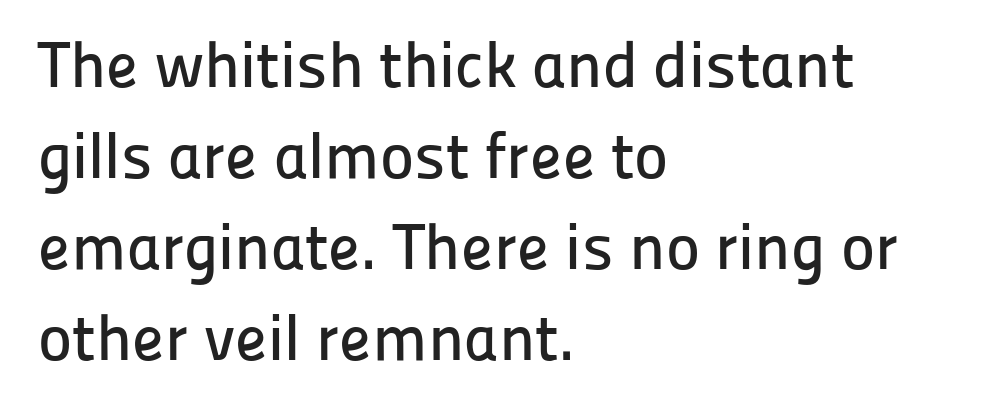
Spacing verdict: proportional, widths tailored to each character. You can tell it's not italic because the verticals are truly vertical. The passage is arranged the way most books set body copy — flush left. The characters display no serif detailing; their extremities are plain. A typesetter would call this zero additional tracking. Only glyphs here, with clear space below each row.
